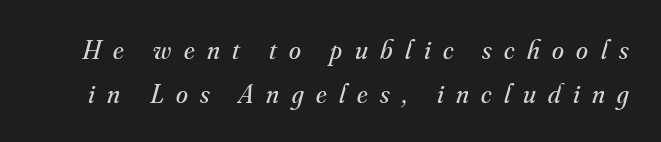
Designer's note — italics engaged. A quiet, ordinary-to-light weight characterises the typeface. Rows of type keep a routine distance in the vertical direction. Honestly, the letter spacing is so wide it's the main thing you notice. Each row of text sits above clean, open space.
